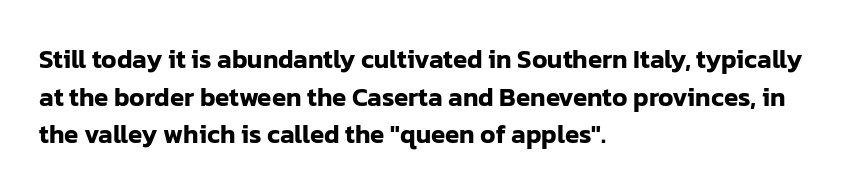
Q: Is the text italic (slanted)? A: No, it is upright.
Q: Is the text underlined? A: No.
Q: How is the paragraph aligned? A: Left-aligned.
Q: Is the spacing between letters normal or unusually wide? A: Normal.
Q: Is the spacing between lines tight, normal or loose? A: Normal.
